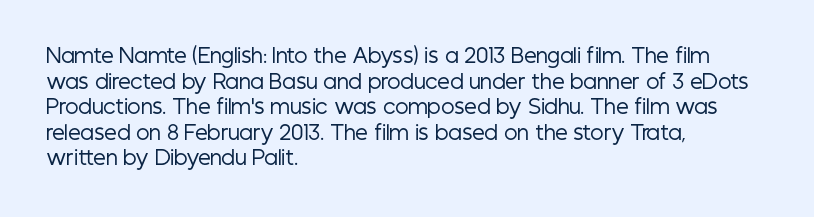
The weight would be labelled regular, book, light, or lighter still. Tall strokes in this sample are plumb rather than angled. These lines stack with their left ends in a neat column. Unmarked baselines from the first word to the last. Regular leading. A typesetter would call this zero additional tracking.
